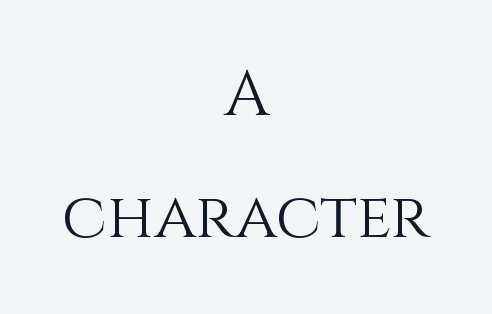
The image shows 63 px light type, upright; set centered, loose line spacing (1.93x), normal letter spacing, not underlined; medium stroke contrast and a large x-height.
